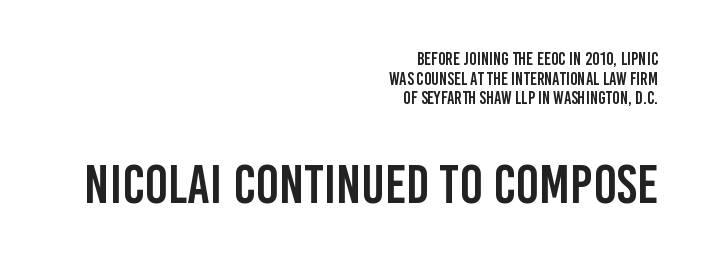
{"serif": "no", "italic": "no", "width": "condensed", "stroke_contrast": "low", "x_height": "large", "monospaced": "no", "underline": "no", "align": "right", "line_spacing": "tight", "line_spacing_ratio": 1.09, "letter_spacing": "normal", "letter_spacing_em": 0.0, "larger_block": "second", "size_ratio": 3.06, "glyph_px": 55}
